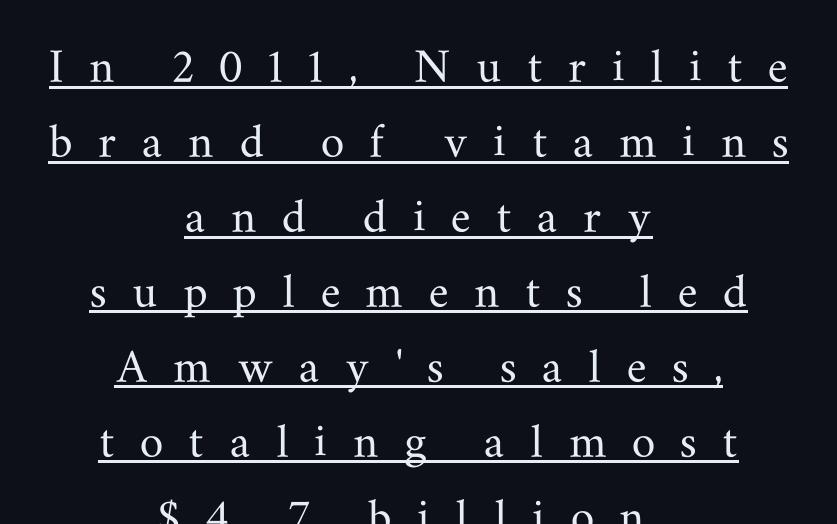
Q: Is the text italic (slanted)? A: No, it is upright.
Q: Is the typeface a serif or a sans-serif typeface? A: Serif.
Q: Is the text underlined? A: Yes.
Q: How is the paragraph aligned? A: Centered.
Q: Is the spacing between letters normal or unusually wide? A: Unusually wide.
Q: Is the spacing between lines tight, normal or loose? A: Normal.
Q: Width (condensed, normal, or wide)? A: Wide.
Q: Stroke contrast? A: Medium.
Q: x-height? A: Small.
Q: Monospaced? A: No.
